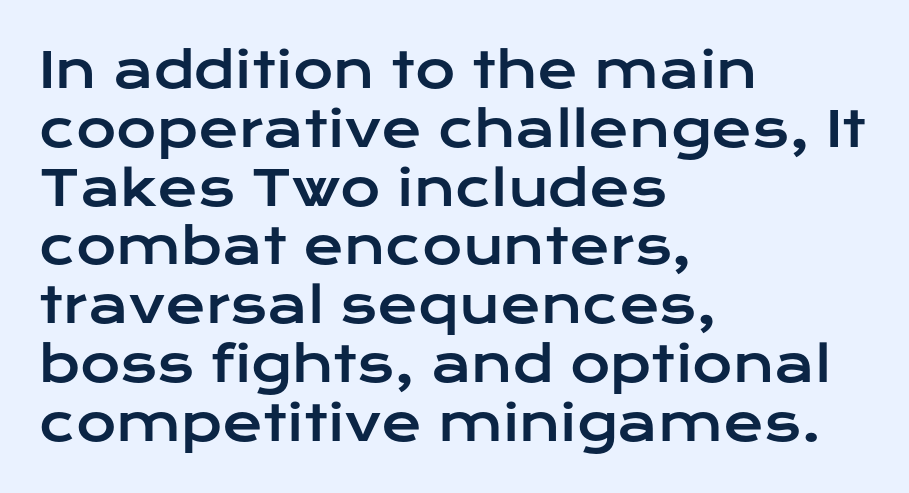
Q: Is the text italic (slanted)? A: No, it is upright.
Q: Is the typeface a serif or a sans-serif typeface? A: Sans-serif.
Q: Is the text underlined? A: No.
Q: How is the paragraph aligned? A: Left-aligned.
Q: Is the spacing between letters normal or unusually wide? A: Normal.
Q: Width (condensed, normal, or wide)? A: Wide.
Q: Stroke contrast? A: Low.
Q: x-height? A: Medium.
Q: Monospaced? A: No.
